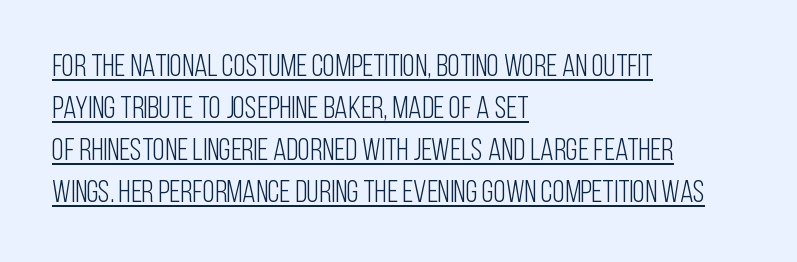
A continuous stroke trails under the words, as in a hyperlink. These lines are set flush left with a ragged right edge. These lines were composed using upright roman letters. Baseline-to-baseline distance is the conventional proportion of letter height. To sum up the face: it is a sans, with no serifs.
